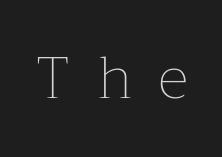
The image shows 59 px thin type, upright; set unusually wide letter spacing (+0.45 em), not underlined; low stroke contrast and a medium x-height.
